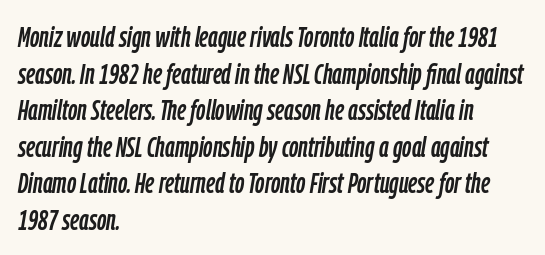
Q: Is the text italic (slanted)? A: Yes, it leans right by about 9 degrees.
Q: Is the text underlined? A: No.
Q: How is the paragraph aligned? A: Left-aligned.
Q: Is the spacing between letters normal or unusually wide? A: Normal.
Q: Is the spacing between lines tight, normal or loose? A: Normal.
Q: Width (condensed, normal, or wide)? A: Condensed.
Q: Stroke contrast? A: Low.
Q: x-height? A: Medium.
Q: Monospaced? A: No.
